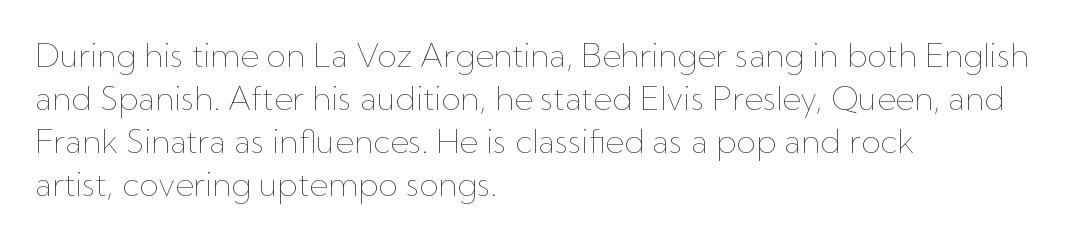
The image shows 32 px thin type, upright; set left-aligned, normal line spacing (1.34x), normal letter spacing, not underlined; low stroke contrast and a medium x-height.
